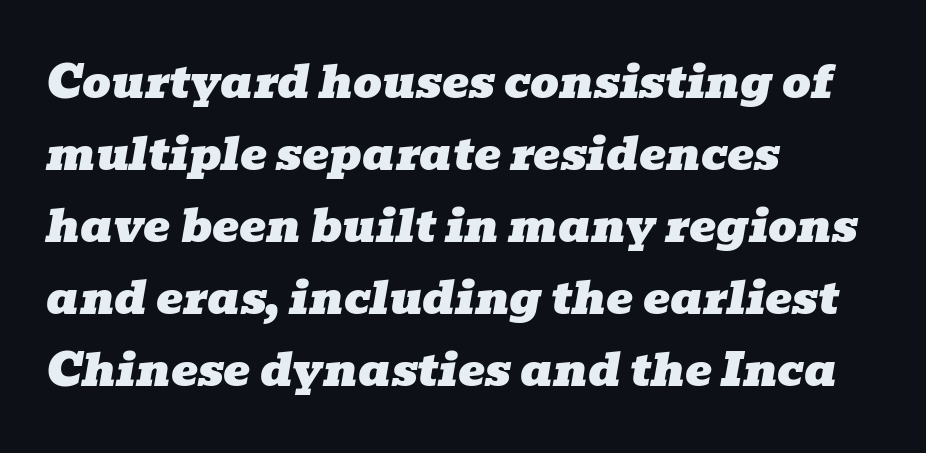
The image shows 45 px wide serif type, italic (leaning right); set left-aligned, normal line spacing (1.6x), normal letter spacing, not underlined; low stroke contrast and a medium x-height.
